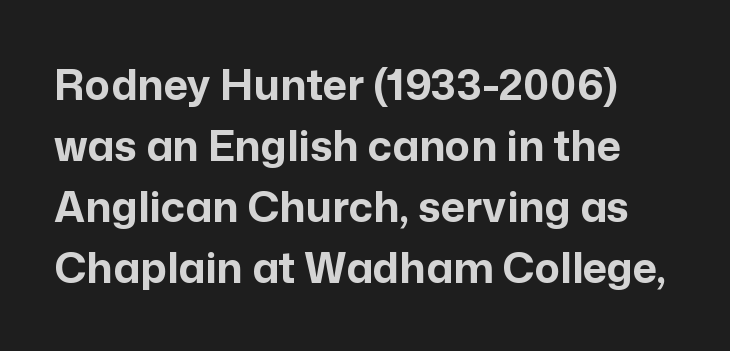
{"serif": "no", "italic": "no", "bold": "yes", "weight": "bold", "width": "normal", "stroke_contrast": "low", "x_height": "medium", "monospaced": "no", "underline": "no", "line_spacing": "normal", "line_spacing_ratio": 1.45, "letter_spacing": "normal", "letter_spacing_em": 0.0, "glyph_px": 42}
